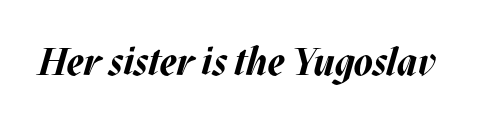
Q: Is the text bold? A: Yes.
Q: Is the text italic (slanted)? A: Yes, it leans right by about 17 degrees.
Q: Is the text underlined? A: No.
Q: Is the spacing between letters normal or unusually wide? A: Normal.
Q: Width (condensed, normal, or wide)? A: Normal.
Q: Stroke contrast? A: Medium.
Q: x-height? A: Large.
Q: Monospaced? A: No.
